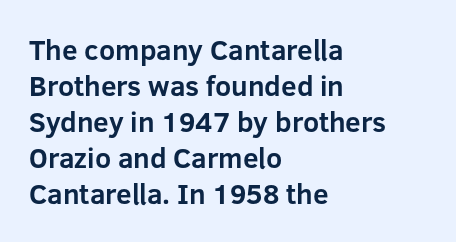
{"serif": "no", "italic": "no", "bold": "yes", "weight": "bold", "width": "normal", "stroke_contrast": "low", "x_height": "medium", "monospaced": "no", "underline": "no", "align": "left", "line_spacing": "normal", "line_spacing_ratio": 1.29, "letter_spacing": "normal", "letter_spacing_em": 0.0, "glyph_px": 28}
